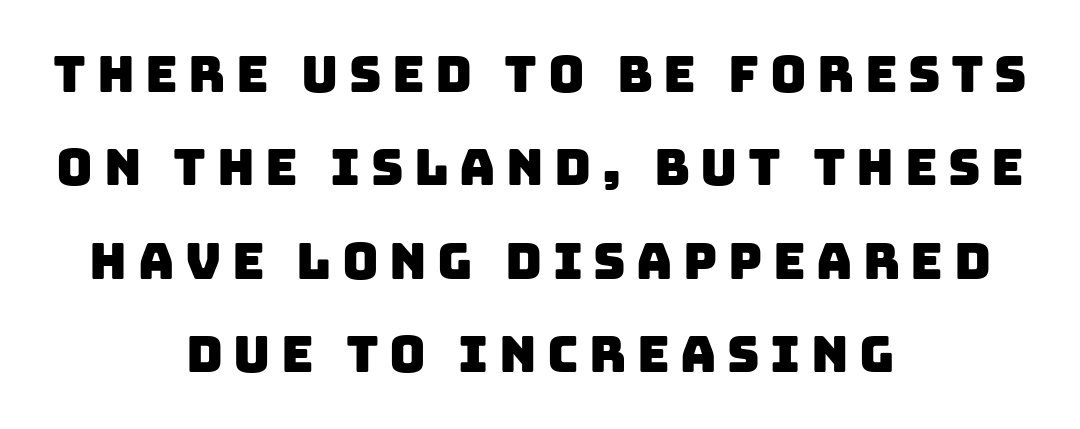
Spacing verdict: proportional, widths tailored to each character. Each letter's strokes conclude bluntly, with no projecting serifs. The zone under the glyphs is completely vacant. Does the copy run flush right? No — it is centered line by line. Here the glyphs are tracked loosely, breaking word shapes into spaced letters.
